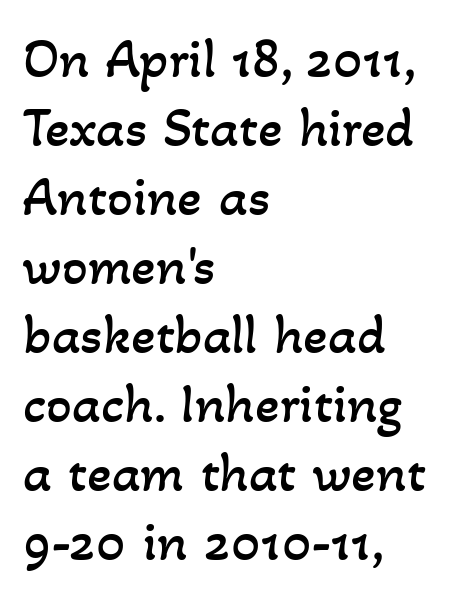
{"bold": "no", "weight": "regular", "width": "normal", "stroke_contrast": "low", "x_height": "small", "monospaced": "no", "underline": "no", "align": "left", "line_spacing_ratio": 1.21, "letter_spacing": "normal", "letter_spacing_em": 0.0, "glyph_px": 57}
